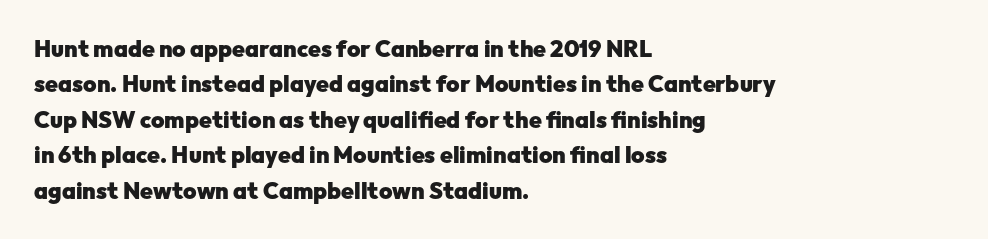
{"italic": "no", "bold": "yes", "underline": "no", "align": "left", "line_spacing": "normal", "line_spacing_ratio": 1.54, "letter_spacing": "normal", "letter_spacing_em": 0.0, "glyph_px": 23}
